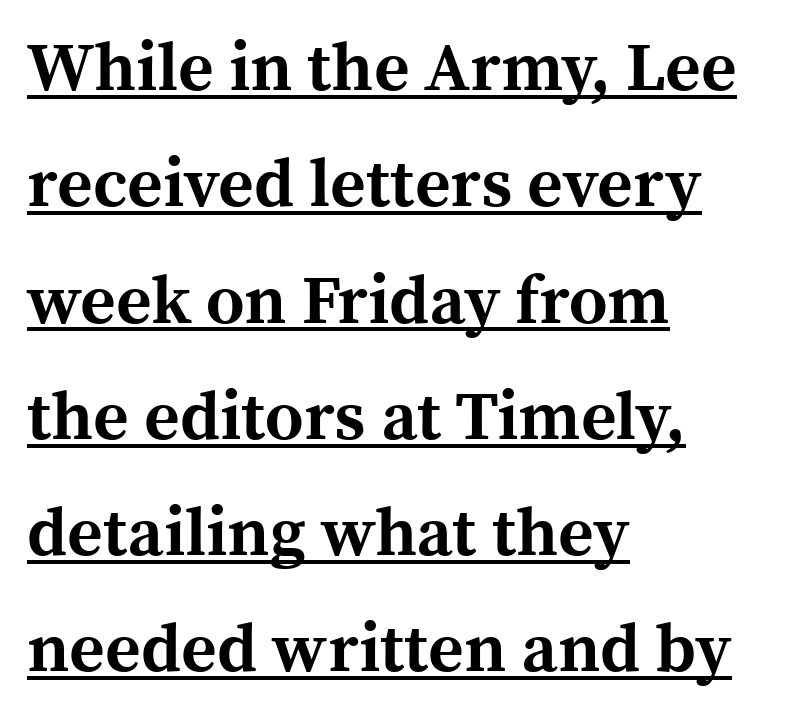
The image shows 68 px bold serif type, upright; set left-aligned, line spacing 1.71x, normal letter spacing, underlined; a medium x-height.
